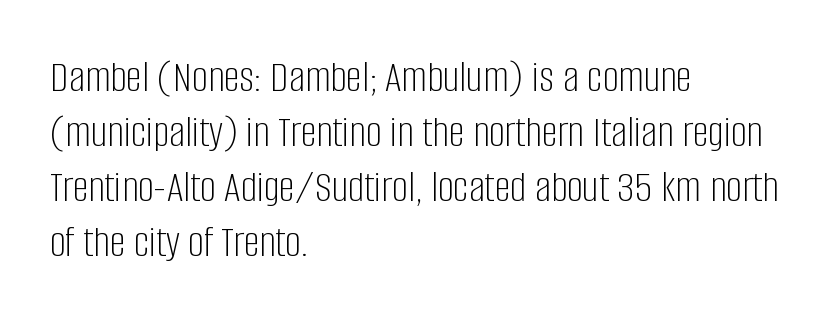
Q: Is the text bold? A: No.
Q: Is the text italic (slanted)? A: No, it is upright.
Q: Is the typeface a serif or a sans-serif typeface? A: Sans-serif.
Q: Is the text underlined? A: No.
Q: How is the paragraph aligned? A: Left-aligned.
Q: Is the spacing between letters normal or unusually wide? A: Normal.
Q: Width (condensed, normal, or wide)? A: Condensed.
Q: Stroke contrast? A: Low.
Q: x-height? A: Large.
Q: Monospaced? A: No.
